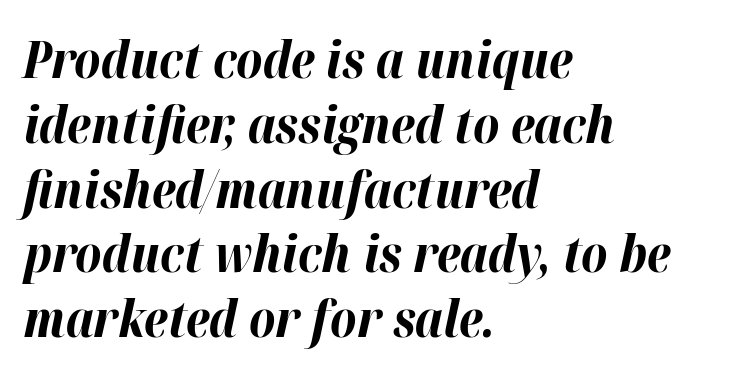
Line spacing here is normal. Italic: yes, the glyphs are oblique. Here the glyphs are tracked normally, forming tight word shapes. One-word summary of the alignment: left. The face used here is proportionally spaced, like ordinary book or web type. Every letter is thick-stroked: bold, no question.
